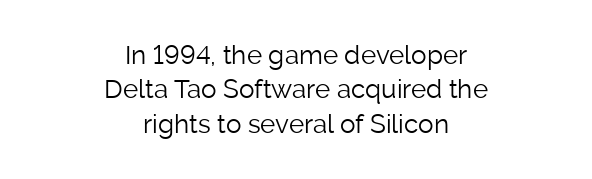
The image shows 26 px text type, upright; set centered, normal line spacing (1.32x), normal letter spacing, not underlined.
